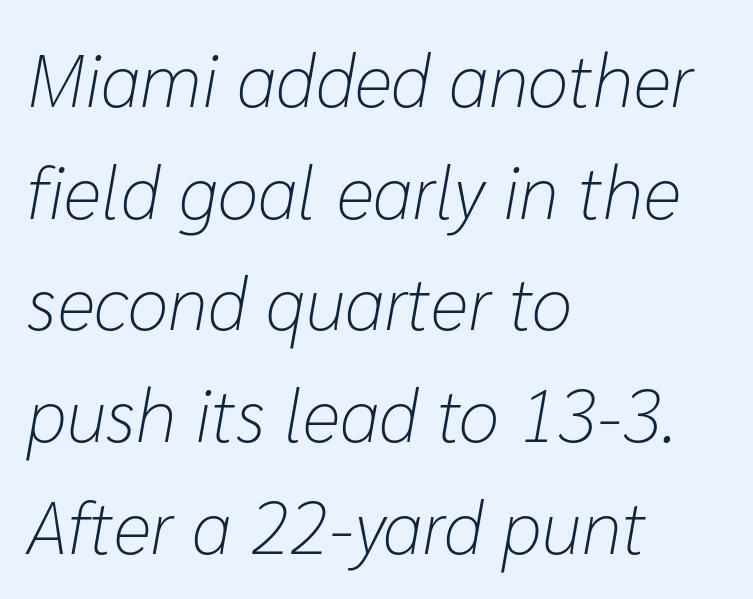
Q: Is the text bold? A: No.
Q: Is the text italic (slanted)? A: Yes, it leans right by about 10 degrees.
Q: Is the text underlined? A: No.
Q: How is the paragraph aligned? A: Left-aligned.
Q: Is the spacing between letters normal or unusually wide? A: Normal.
Q: Is the spacing between lines tight, normal or loose? A: Normal.
Q: Width (condensed, normal, or wide)? A: Normal.
Q: Stroke contrast? A: Low.
Q: x-height? A: Medium.
Q: Monospaced? A: No.
